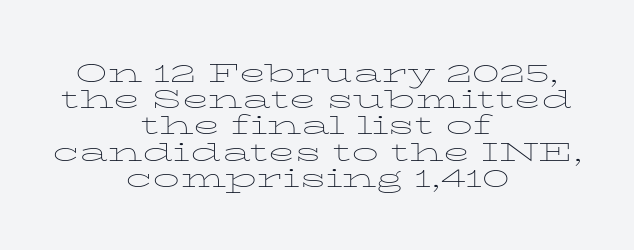
The image shows 27 px text type, upright; set centered, tight line spacing (0.97x), normal letter spacing, not underlined.
